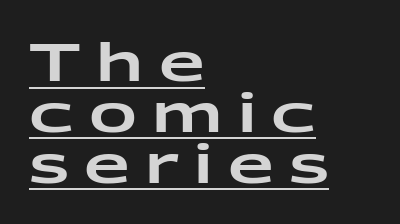
Q: Is the text italic (slanted)? A: No, it is upright.
Q: Is the typeface a serif or a sans-serif typeface? A: Sans-serif.
Q: Is the text underlined? A: Yes.
Q: How is the paragraph aligned? A: Left-aligned.
Q: Is the spacing between letters normal or unusually wide? A: Unusually wide.
Q: Is the spacing between lines tight, normal or loose? A: Tight.
Q: Width (condensed, normal, or wide)? A: Wide.
Q: Stroke contrast? A: Low.
Q: x-height? A: Medium.
Q: Monospaced? A: No.
